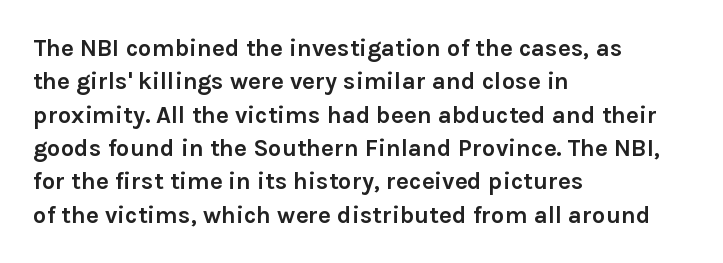
The image shows 24 px bold type, upright; set left-aligned, normal line spacing (1.39x), normal letter spacing, not underlined.
